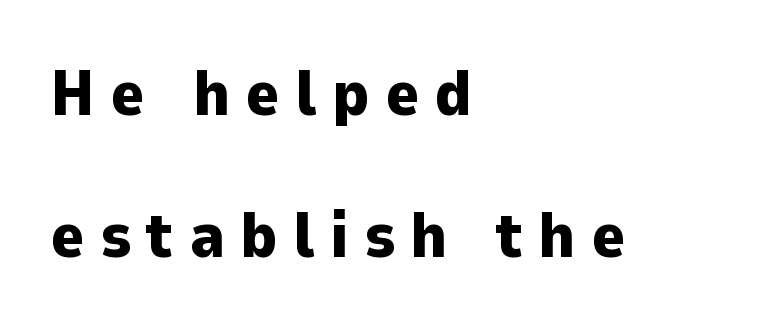
The image shows 64 px heavy sans-serif type, upright; set left-aligned, loose line spacing (2.22x), unusually wide letter spacing (+0.24 em), not underlined; low stroke contrast and a medium x-height.
